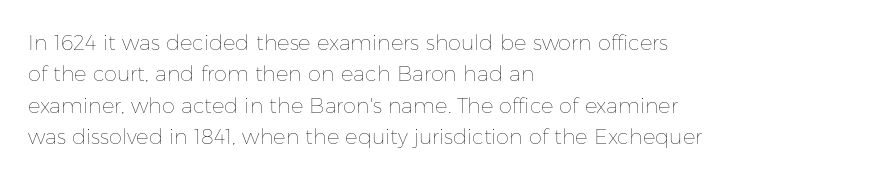
Q: Is the text bold? A: No.
Q: Is the text italic (slanted)? A: No, it is upright.
Q: Is the text underlined? A: No.
Q: How is the paragraph aligned? A: Left-aligned.
Q: Is the spacing between letters normal or unusually wide? A: Normal.
Q: Is the spacing between lines tight, normal or loose? A: Normal.
